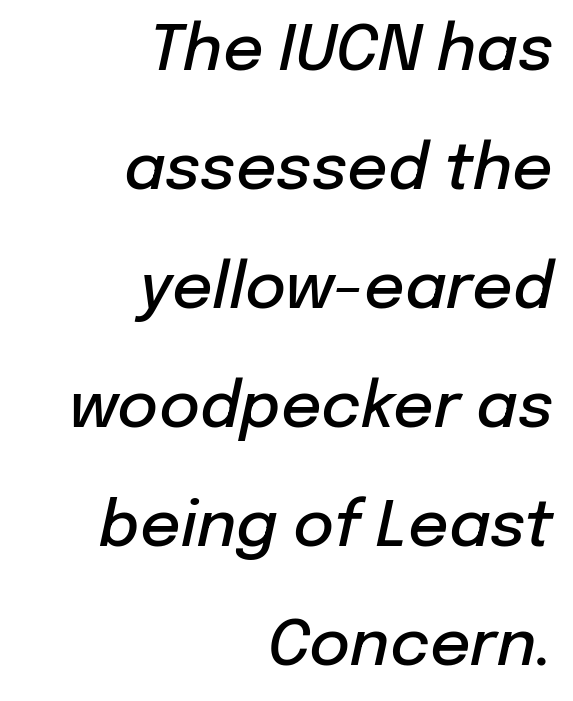
{"italic": "yes", "lean": "right", "slant_degrees": 12, "bold": "semi", "weight": "semibold", "width": "normal", "stroke_contrast": "low", "x_height": "medium", "monospaced": "no", "underline": "no", "align": "right", "line_spacing_ratio": 1.89, "letter_spacing": "normal", "letter_spacing_em": 0.0, "glyph_px": 63}
